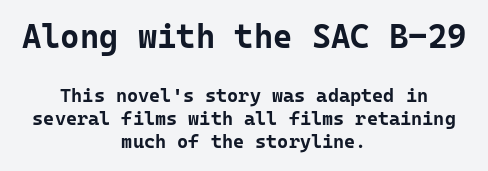
Q: Is the text bold? A: Yes.
Q: Is the text italic (slanted)? A: No, it is upright.
Q: Is the typeface a serif or a sans-serif typeface? A: Sans-serif.
Q: Is the text underlined? A: No.
Q: How is the paragraph aligned? A: Centered.
Q: Is the spacing between letters normal or unusually wide? A: Normal.
Q: Which block of text is set in a larger size, the first (top) or the second (bottom)? A: The first (top) one.
Q: Width (condensed, normal, or wide)? A: Normal.
Q: Stroke contrast? A: Low.
Q: x-height? A: Medium.
Q: Monospaced? A: Yes.
